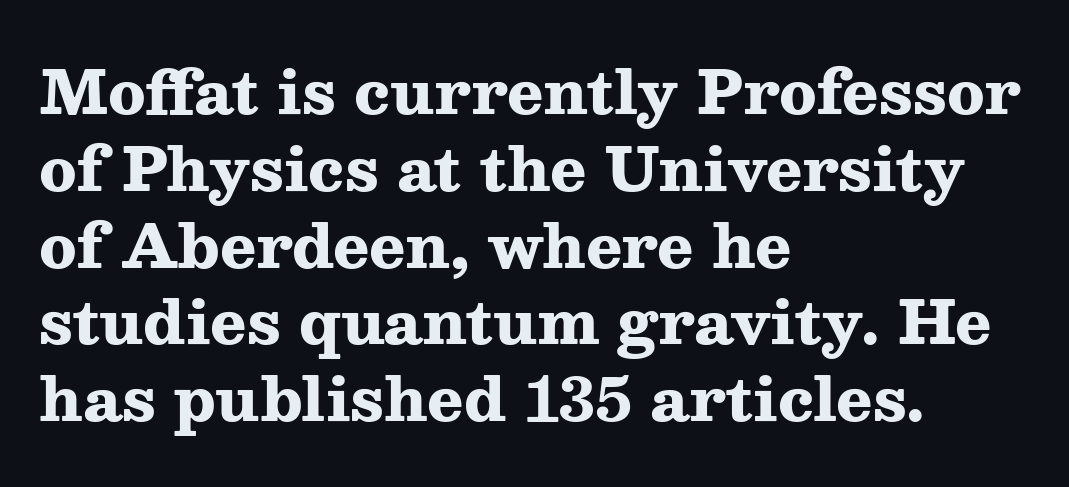
Typesetter's note: full bold, strokes at maximum text heaviness. Varying glyph widths throughout — classic text-font behaviour. The font family rendered here belongs to the serif group. The text block is weighted toward the left margin, trailing off unevenly rightward.
